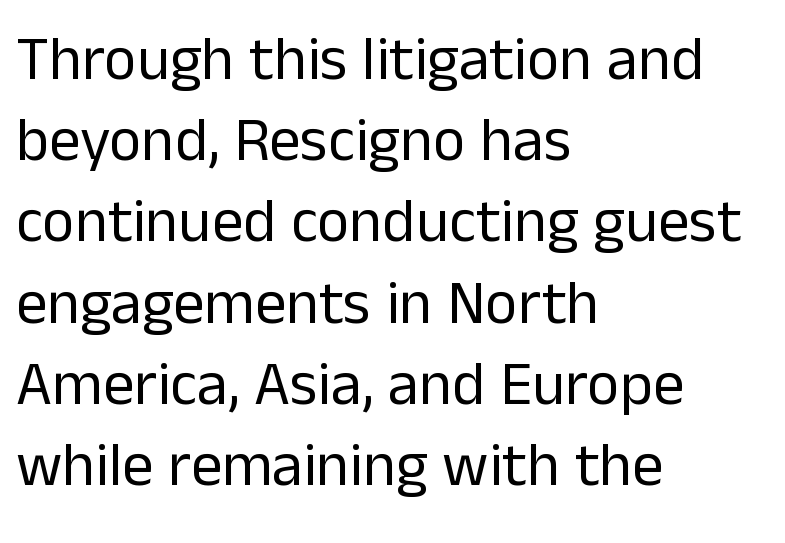
{"serif": "no", "italic": "no", "bold": "no", "weight": "regular", "width": "normal", "stroke_contrast": "low", "x_height": "medium", "monospaced": "no", "underline": "no", "align": "left", "line_spacing": "normal", "line_spacing_ratio": 1.31, "letter_spacing": "normal", "letter_spacing_em": 0.0, "glyph_px": 62}
